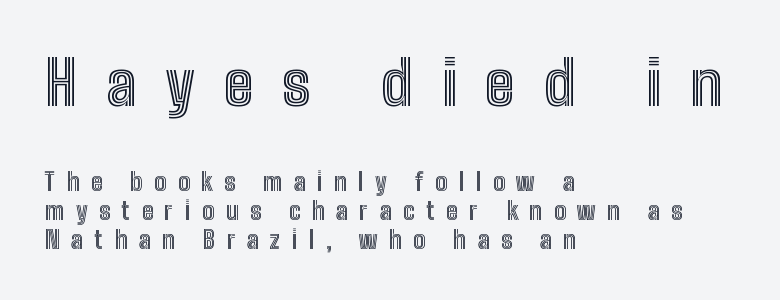
This layout puts the oversized block above and the modest block below. Just letters on the line, the space beneath them empty. Every row of glyphs begins at an identical x-position on the left. The gaps between neighbouring characters are conspicuously large.
